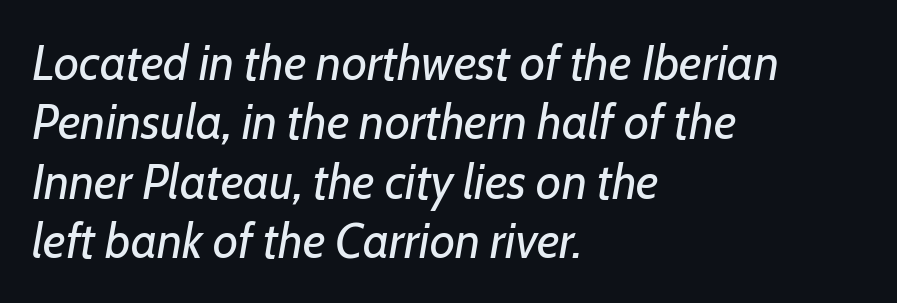
{"italic": "yes", "lean": "right", "slant_degrees": 7, "bold": "no", "weight": "regular", "width": "normal", "stroke_contrast": "low", "x_height": "medium", "monospaced": "no", "underline": "no", "align": "left", "line_spacing_ratio": 1.21, "letter_spacing": "normal", "letter_spacing_em": 0.0, "glyph_px": 49}
